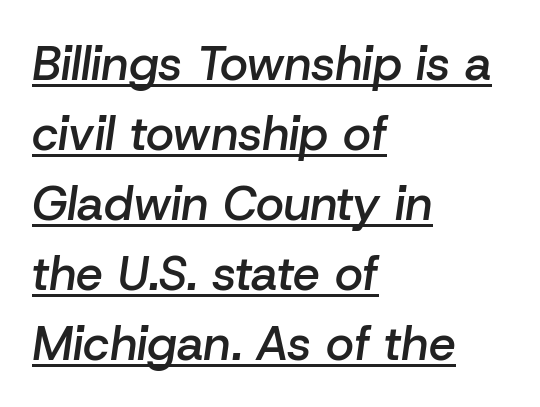
Does the lettering tilt? It does — this is italic. Inter-character spacing is left at the font's built-in metrics. Successive baselines arrive at the customary interval. Typeset ragged right — the left edge is the straight one.
